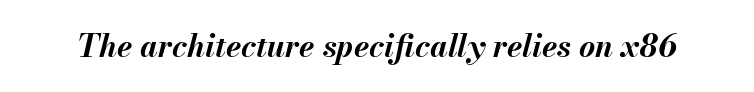
Letters rest on an invisible, unmarked baseline. As a designer I'd log this as weight 700, bold. The rendering uses natural spacing where letterforms have individual widths. Characters follow at the spacing the type designer built in.
